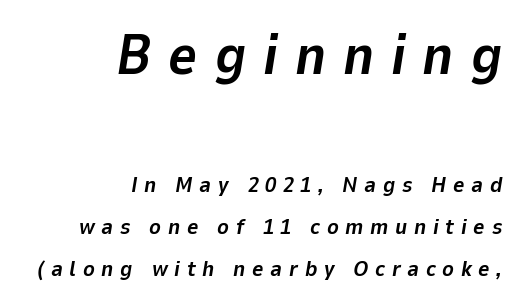
Letter spacing: wide. The letters are slanted; this is an italic face. Rule under the text: the space is simply empty. The vertical gap from one line to the next is large.
